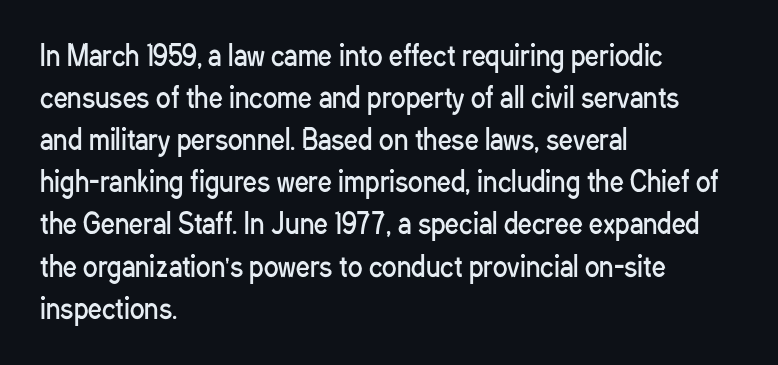
The image shows 27 px text type, upright; set left-aligned, normal line spacing (1.56x), normal letter spacing, not underlined.
